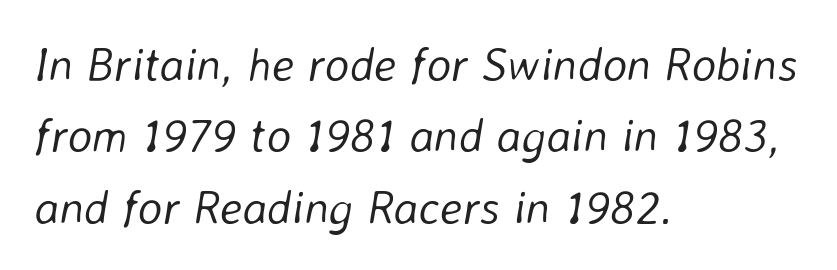
{"italic": "yes", "lean": "right", "slant_degrees": 8, "bold": "no", "weight": "light", "width": "normal", "stroke_contrast": "low", "x_height": "medium", "monospaced": "no", "underline": "no", "align": "left", "line_spacing": "normal", "line_spacing_ratio": 1.52, "letter_spacing": "normal", "letter_spacing_em": 0.0, "glyph_px": 47}
